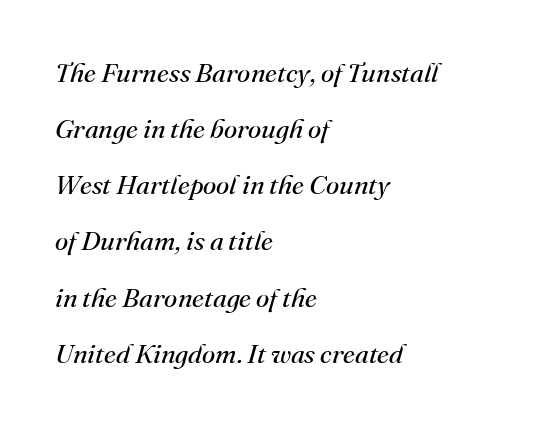
Q: Is the text bold? A: No.
Q: Is the text italic (slanted)? A: Yes, it leans right by about 16 degrees.
Q: Is the text underlined? A: No.
Q: How is the paragraph aligned? A: Left-aligned.
Q: Is the spacing between letters normal or unusually wide? A: Normal.
Q: Is the spacing between lines tight, normal or loose? A: Loose.
